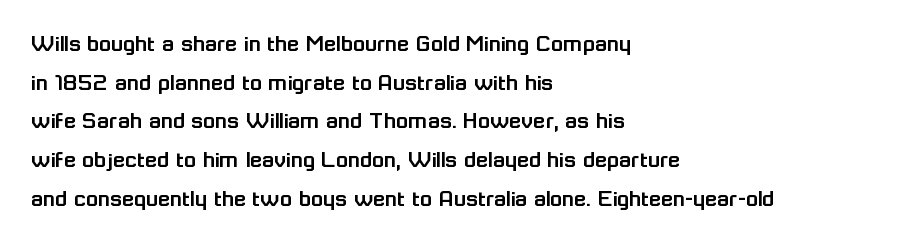
The image shows 25 px text type, upright; set left-aligned, normal line spacing (1.55x), normal letter spacing, not underlined.
